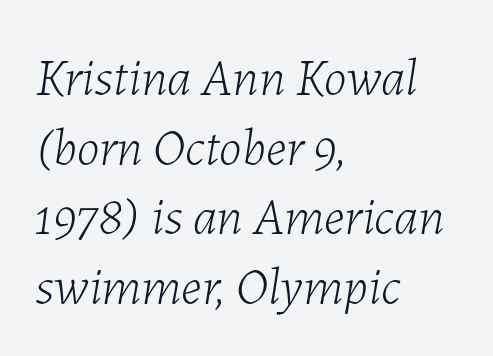
Q: Is the text bold? A: No.
Q: Is the text italic (slanted)? A: Yes, it leans right by about 7 degrees.
Q: Is the text underlined? A: No.
Q: How is the paragraph aligned? A: Left-aligned.
Q: Is the spacing between letters normal or unusually wide? A: Normal.
Q: Is the spacing between lines tight, normal or loose? A: Normal.
Q: Width (condensed, normal, or wide)? A: Normal.
Q: Stroke contrast? A: Low.
Q: x-height? A: Medium.
Q: Monospaced? A: No.
